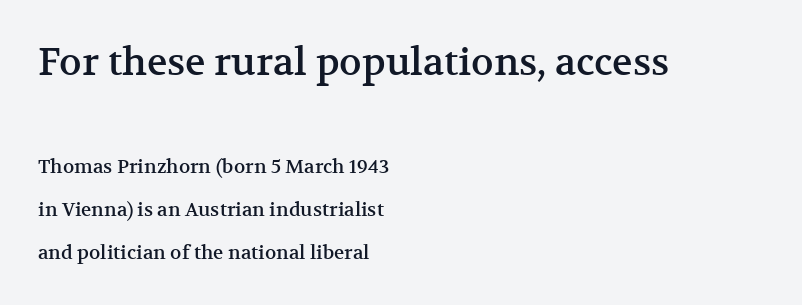
The image shows 38 px serif type, upright; set left-aligned, loose line spacing (2.26x), normal letter spacing, not underlined; the first (top) block is 2.0x larger; medium stroke contrast and a medium x-height.
